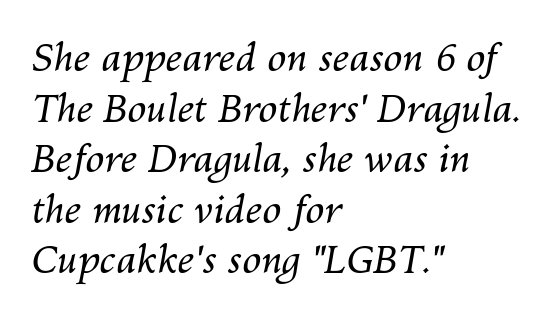
The image shows 38 px regular-weight type, italic (leaning right); set left-aligned, normal line spacing (1.33x), normal letter spacing, not underlined; medium stroke contrast and a medium x-height.
